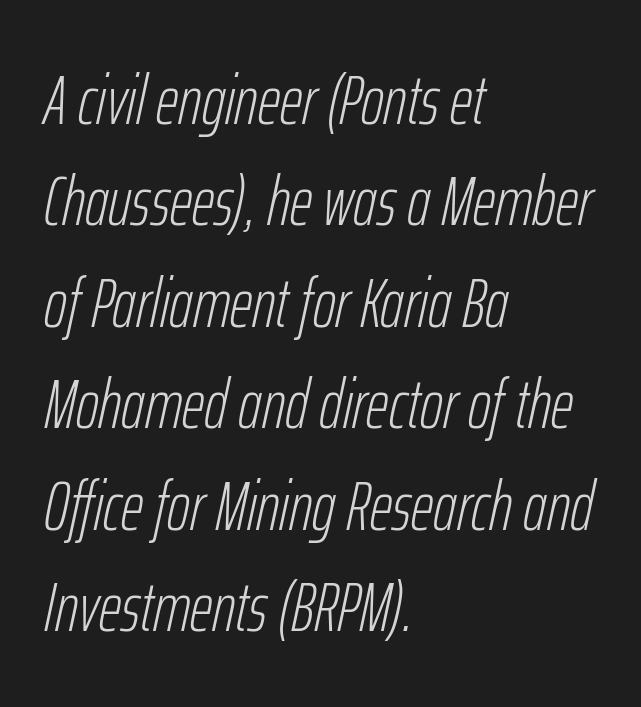
The image shows 70 px light, condensed type, italic (leaning right); set left-aligned, normal line spacing (1.45x), normal letter spacing, not underlined; low stroke contrast and a medium x-height.
